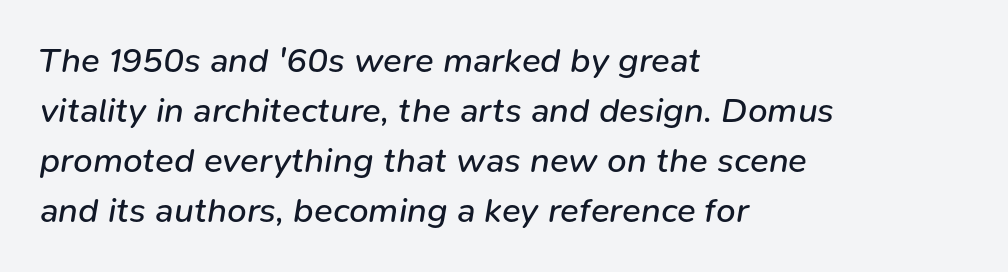
The image shows 35 px regular-weight type, italic (leaning right); set left-aligned, normal line spacing (1.43x), normal letter spacing, not underlined; low stroke contrast and a medium x-height.
